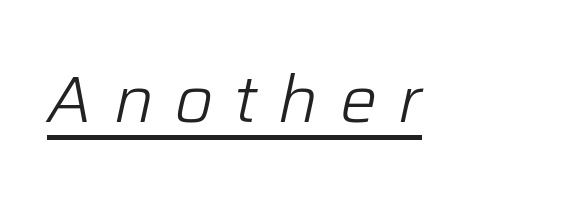
Q: Is the text bold? A: No.
Q: Is the text italic (slanted)? A: Yes, it leans right by about 12 degrees.
Q: Is the text underlined? A: Yes.
Q: Is the spacing between letters normal or unusually wide? A: Unusually wide.
Q: Width (condensed, normal, or wide)? A: Normal.
Q: Stroke contrast? A: Low.
Q: x-height? A: Medium.
Q: Monospaced? A: No.
